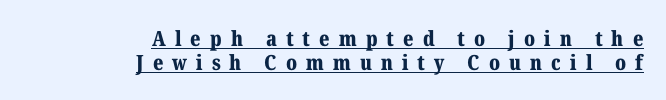
{"italic": "no", "bold": "yes", "underline": "yes", "align": "right", "line_spacing": "tight", "line_spacing_ratio": 1.14, "letter_spacing": "wide", "letter_spacing_em": 0.43, "glyph_px": 21}
